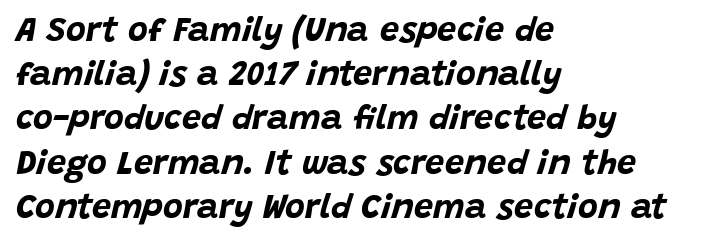
Would a proofreader flag this as italicized? Yes. A full-strength bold gives these letters their thick strokes. Rule under the text: the space is simply empty. This sample is left-justified, so line endings fall wherever the words run out. Nothing unusual about the tracking: characters are spaced as the font intends. This block has exactly the height ordinary leading produces.
